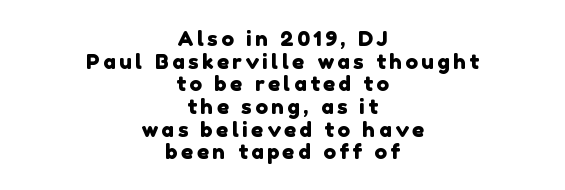
The image shows 21 px text type; set centered, tight line spacing (1.08x), not underlined.
